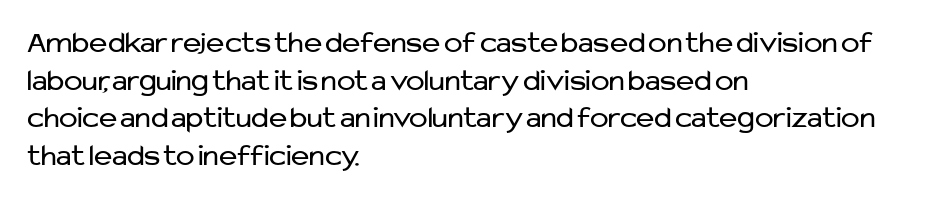
Grotesque or geometric, the face here clearly has no serifs. Weight: regular or lighter. The face used here is proportionally spaced, like ordinary book or web type. Type without underlining.
